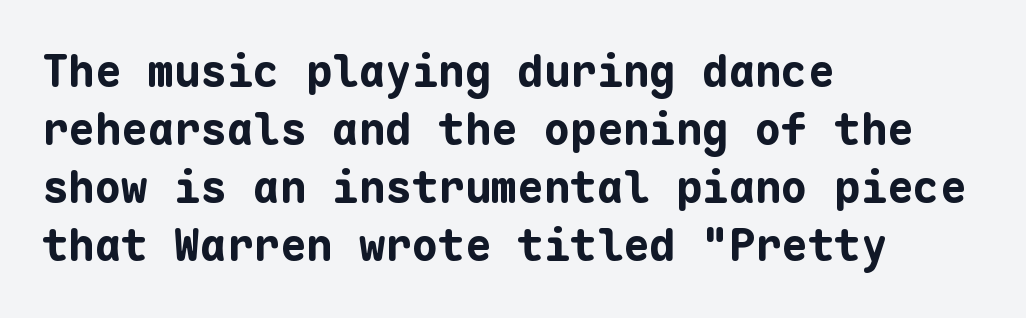
The image shows 44 px bold sans-serif type, upright, monospaced; set left-aligned, normal line spacing (1.32x), normal letter spacing, not underlined; low stroke contrast and a medium x-height.
